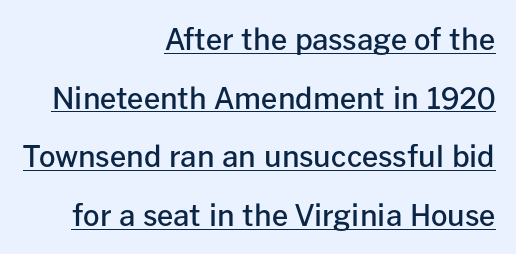
Compared with an ordinary text face, these strokes are moderately heavier — a semibold. The paragraph shown leans on its right margin. The rendering shows plain stroke endings on the letterforms — a sans-serif design. The space between consecutive lines is lavish. Does a line run under the words? Yes, clearly. Here the designer chose a conventional face with non-uniform glyph widths.
